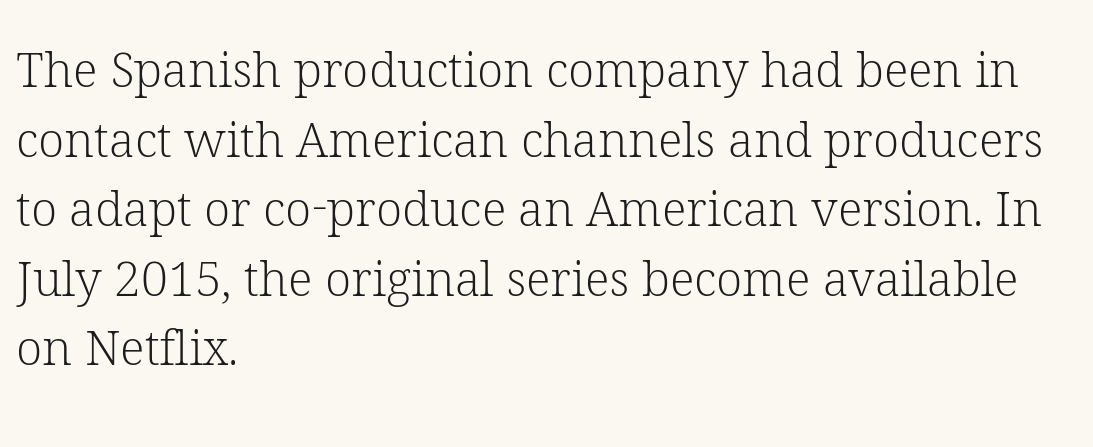
Q: Is the text bold? A: No.
Q: Is the text italic (slanted)? A: No, it is upright.
Q: Is the typeface a serif or a sans-serif typeface? A: Serif.
Q: Is the text underlined? A: No.
Q: How is the paragraph aligned? A: Left-aligned.
Q: Is the spacing between letters normal or unusually wide? A: Normal.
Q: Is the spacing between lines tight, normal or loose? A: Normal.
Q: Width (condensed, normal, or wide)? A: Normal.
Q: Stroke contrast? A: Low.
Q: x-height? A: Medium.
Q: Monospaced? A: No.
